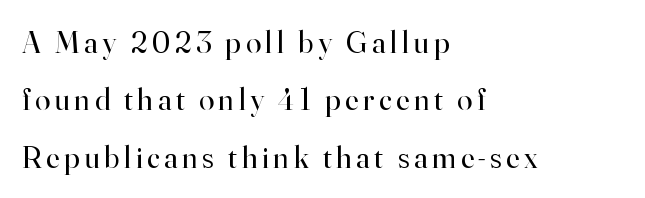
Check the space under the baseline: it is left empty. This sample uses an upright cut, with every glyph sitting square on the baseline. These lines stack with their left ends in a neat column. Note: serifs present on the glyphs. Vertical stems look standard width or narrower in stroke.
